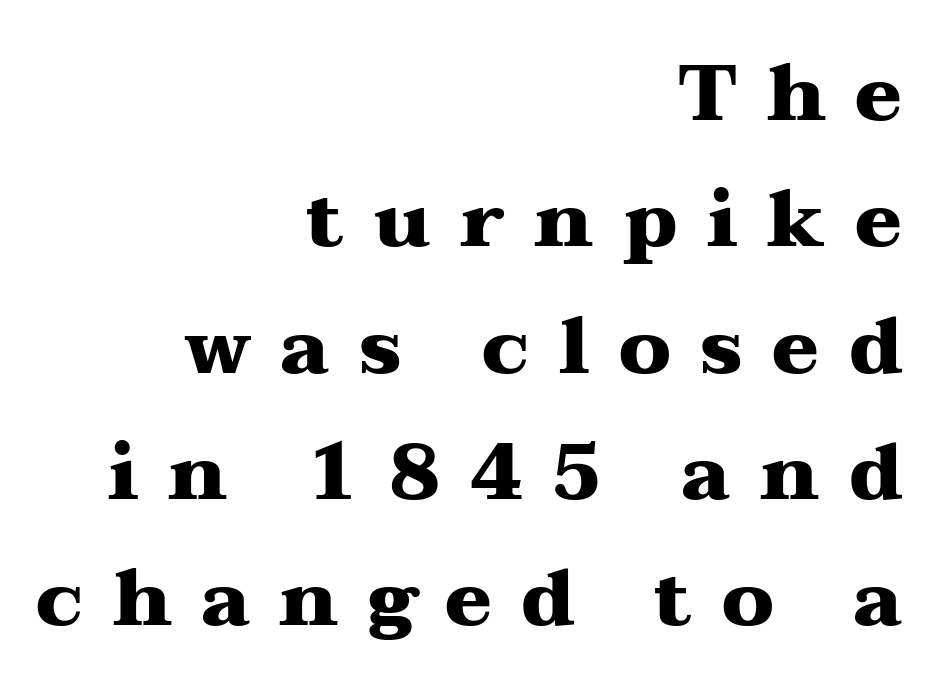
Q: Is the text bold? A: Yes.
Q: Is the text italic (slanted)? A: No, it is upright.
Q: Is the typeface a serif or a sans-serif typeface? A: Serif.
Q: Is the text underlined? A: No.
Q: How is the paragraph aligned? A: Right-aligned.
Q: Is the spacing between letters normal or unusually wide? A: Unusually wide.
Q: Is the spacing between lines tight, normal or loose? A: Normal.
Q: Width (condensed, normal, or wide)? A: Wide.
Q: Stroke contrast? A: Medium.
Q: x-height? A: Medium.
Q: Monospaced? A: No.
